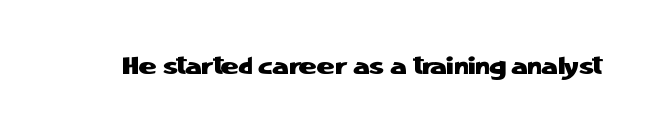
The image shows 24 px text type, upright; set normal letter spacing, not underlined.
